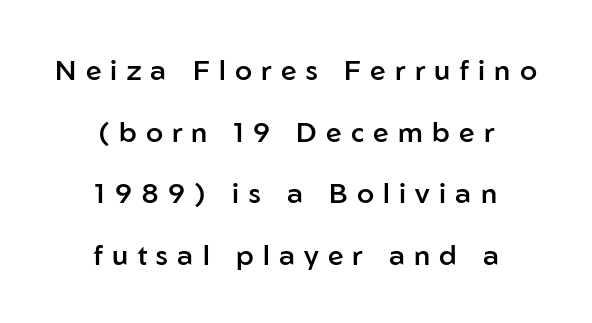
The image shows 28 px semibold sans-serif type, upright; set centered, loose line spacing (2.2x), unusually wide letter spacing (+0.33 em), not underlined; low stroke contrast and a medium x-height.
